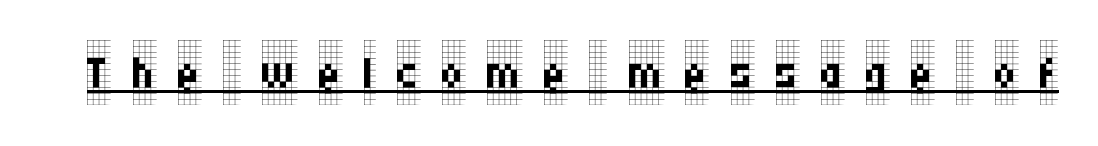
Q: Is the text bold? A: No.
Q: Is the text italic (slanted)? A: No, it is upright.
Q: Is the typeface a serif or a sans-serif typeface? A: Serif.
Q: Is the text underlined? A: Yes.
Q: Is the spacing between letters normal or unusually wide? A: Unusually wide.
Q: Width (condensed, normal, or wide)? A: Condensed.
Q: Stroke contrast? A: Low.
Q: x-height? A: Large.
Q: Monospaced? A: No.
